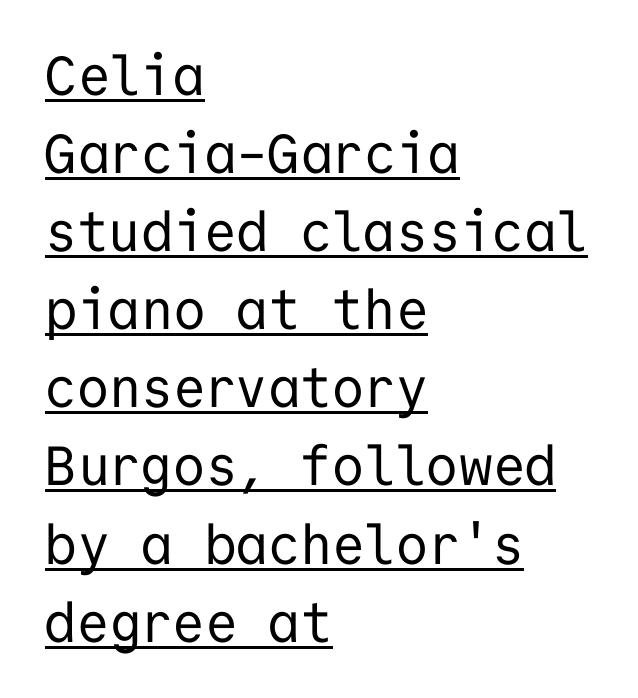
The strokes carry an ordinary text weight at most. What decoration does the sample have? An underline. Do the characters align in a grid? Yes, the font is monospaced. Spacing between characters is what you'd get straight out of the box. This is the regular roman posture of the typeface. The passage shown is typeset with a sans-serif family.
